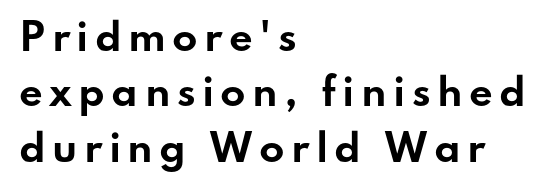
The image shows 37 px bold, wide sans-serif type, upright; set left-aligned, normal line spacing (1.5x), not underlined; low stroke contrast and a small x-height.
